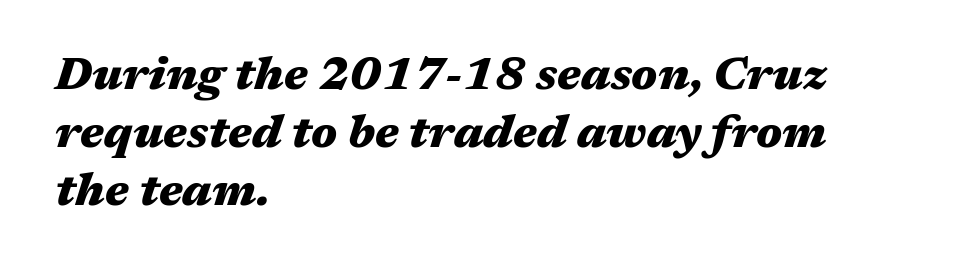
{"italic": "yes", "lean": "right", "slant_degrees": 17, "bold": "yes", "weight": "heavy", "width": "wide", "stroke_contrast": "medium", "x_height": "medium", "monospaced": "no", "underline": "no", "align": "left", "line_spacing": "normal", "line_spacing_ratio": 1.26, "letter_spacing": "normal", "letter_spacing_em": 0.0, "glyph_px": 46}
